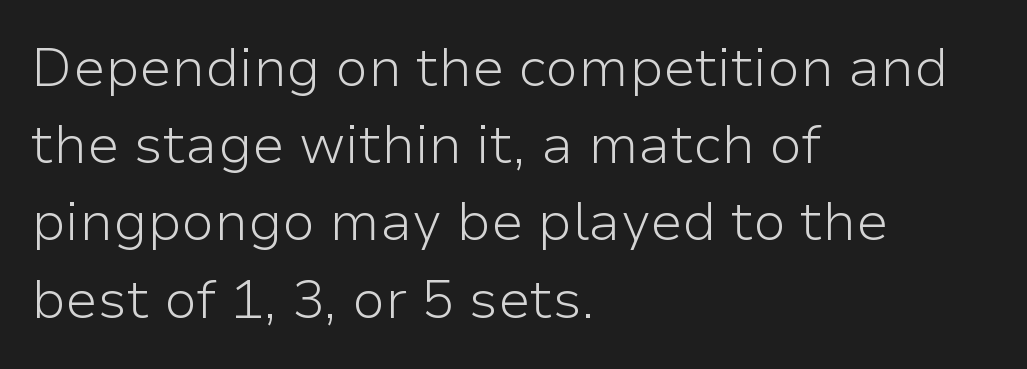
{"serif": "no", "italic": "no", "bold": "no", "weight": "light", "width": "normal", "stroke_contrast": "low", "x_height": "medium", "monospaced": "no", "underline": "no", "align": "left", "line_spacing": "normal", "line_spacing_ratio": 1.43, "letter_spacing": "normal", "letter_spacing_em": 0.0, "glyph_px": 54}
